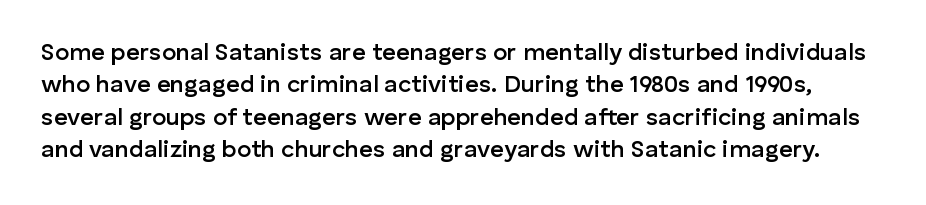
The image shows 24 px text type, upright; set normal line spacing (1.35x), normal letter spacing, not underlined.
